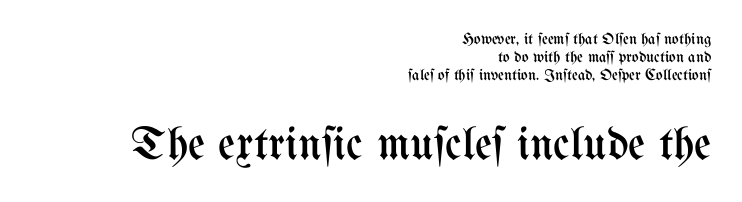
{"italic": "no", "bold": "no", "weight": "regular", "width": "condensed", "stroke_contrast": "medium", "x_height": "medium", "monospaced": "no", "underline": "no", "align": "right", "line_spacing": "tight", "line_spacing_ratio": 1.11, "letter_spacing": "normal", "letter_spacing_em": 0.0, "larger_block": "second", "size_ratio": 2.94, "glyph_px": 47}
